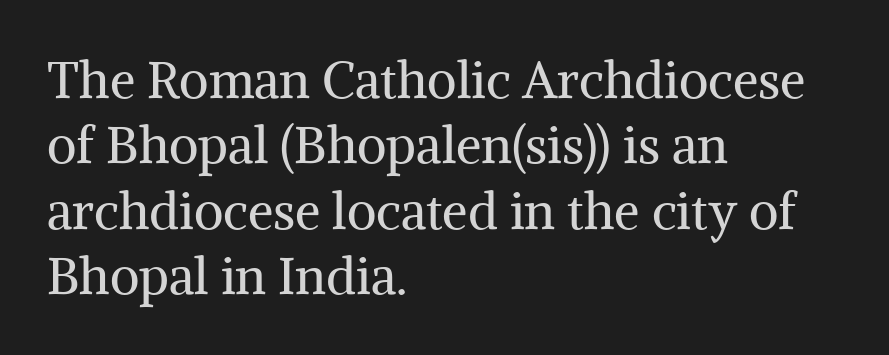
Q: Is the text bold? A: No.
Q: Is the text italic (slanted)? A: No, it is upright.
Q: Is the typeface a serif or a sans-serif typeface? A: Serif.
Q: Is the text underlined? A: No.
Q: How is the paragraph aligned? A: Left-aligned.
Q: Is the spacing between letters normal or unusually wide? A: Normal.
Q: Is the spacing between lines tight, normal or loose? A: Normal.
Q: Width (condensed, normal, or wide)? A: Normal.
Q: Stroke contrast? A: Medium.
Q: x-height? A: Medium.
Q: Monospaced? A: No.
